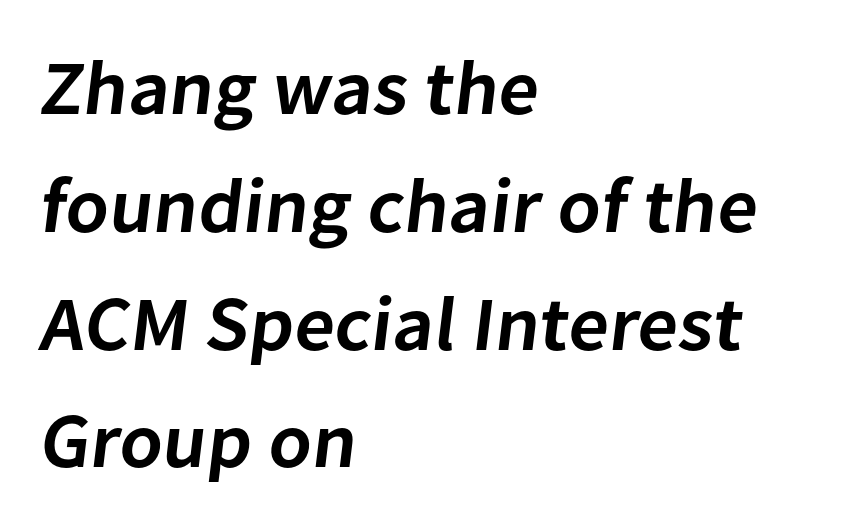
Q: Is the text bold? A: Semi-bold.
Q: Is the typeface a serif or a sans-serif typeface? A: Sans-serif.
Q: Is the text underlined? A: No.
Q: How is the paragraph aligned? A: Left-aligned.
Q: Is the spacing between letters normal or unusually wide? A: Normal.
Q: Is the spacing between lines tight, normal or loose? A: Normal.
Q: Width (condensed, normal, or wide)? A: Normal.
Q: Stroke contrast? A: Low.
Q: x-height? A: Medium.
Q: Monospaced? A: No.
